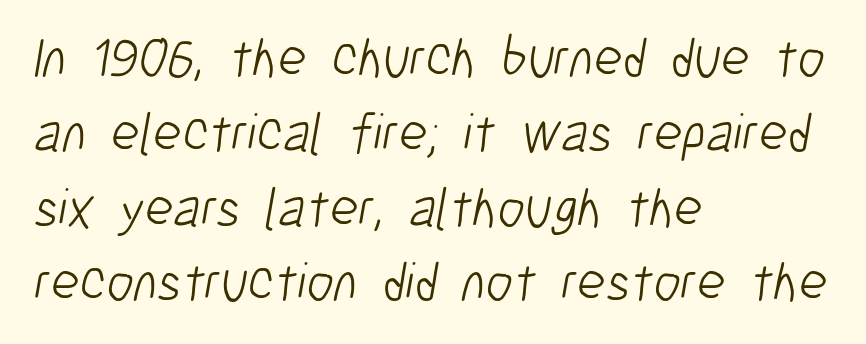
The image shows 55 px light, condensed sans-serif type; set left-aligned, normal line spacing (1.36x), normal letter spacing, not underlined; low stroke contrast and a medium x-height.
